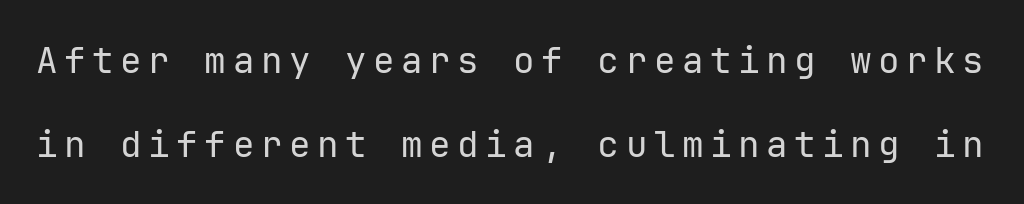
I'd call this a sans setting — the letters go barefoot. Weight class: somewhere from thin through regular. Check the space under the baseline: it is left empty. Does the leading feel generous? Absolutely, it's lavish. Ordinary non-slanted type is in use.
